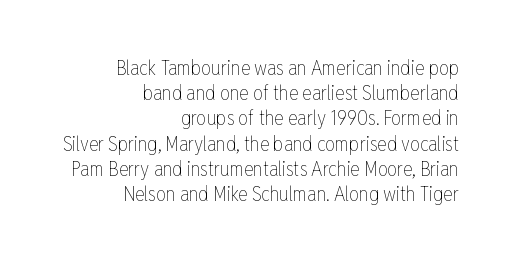
Q: Is the text bold? A: No.
Q: Is the text italic (slanted)? A: No, it is upright.
Q: Is the text underlined? A: No.
Q: How is the paragraph aligned? A: Right-aligned.
Q: Is the spacing between letters normal or unusually wide? A: Normal.
Q: Is the spacing between lines tight, normal or loose? A: Normal.
